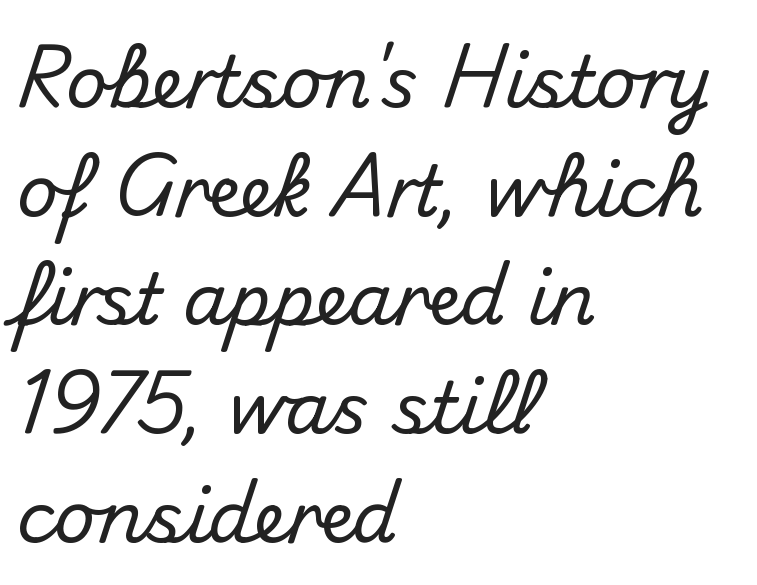
The image shows 71 px sans-serif type; set left-aligned, normal line spacing (1.53x), normal letter spacing, not underlined; medium stroke contrast and a small x-height.
